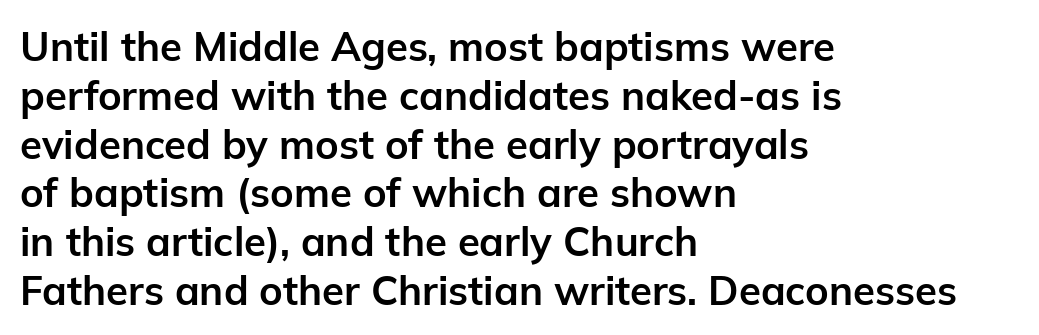
I'd call this a sans setting — the letters go barefoot. No italicization has been applied; the sample stays upright. A typesetter would call this proportional, since set widths differ per character. These lines stack with their left ends in a neat column. On the weight axis this lands at bold, roughly 700. Bare-footed words on every line.
